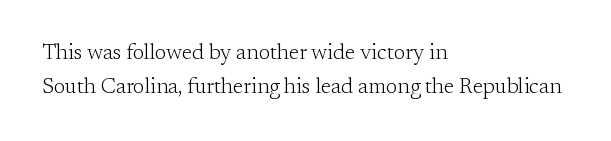
The image shows 22 px text type, upright; set left-aligned, normal line spacing (1.54x), normal letter spacing, not underlined.
